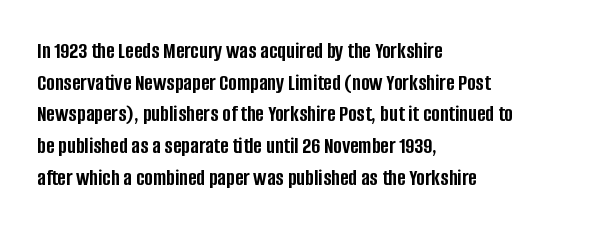
The image shows 23 px bold type, upright; set left-aligned, normal line spacing (1.38x), normal letter spacing, not underlined.
